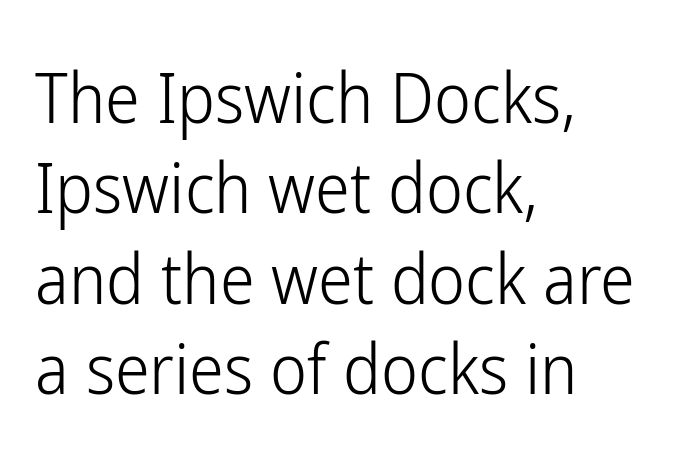
The strip under each line holds only bare page. Is the type heavy? It reads as light-to-regular instead. This sample uses a sans-serif face. A typesetter would call this proportional, since set widths differ per character. Spacing between characters is what you'd get straight out of the box. How would I describe the line gaps? Plain and ordinary.
